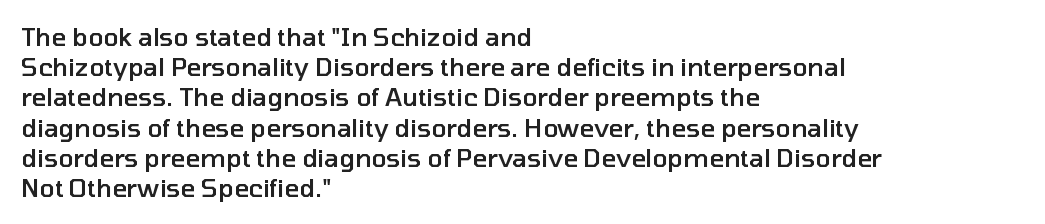
Posture: straight, roman, zero tilt. Unmarked baselines from the first word to the last. Spacing between characters is what you'd get straight out of the box. The face used here is a semibold: visibly heavier than regular, lighter than bold.
